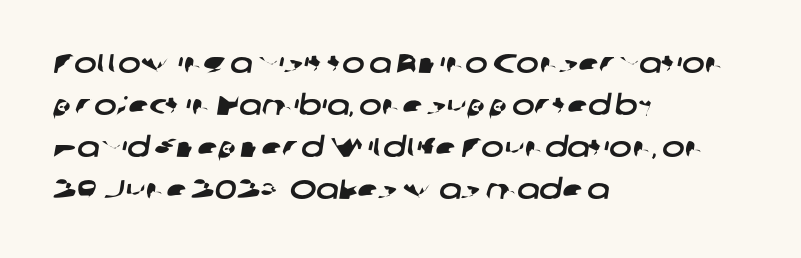
Q: Is the text underlined? A: No.
Q: How is the paragraph aligned? A: Left-aligned.
Q: Is the spacing between letters normal or unusually wide? A: Normal.
Q: Is the spacing between lines tight, normal or loose? A: Normal.
